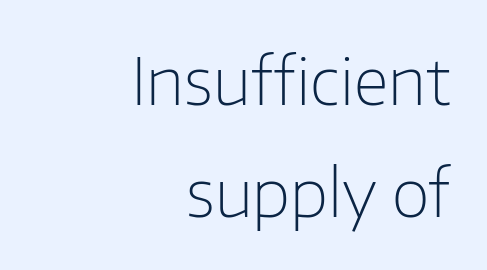
The image shows 66 px light sans-serif type, upright; set right-aligned, normal line spacing (1.7x), normal letter spacing, not underlined; low stroke contrast and a medium x-height.
